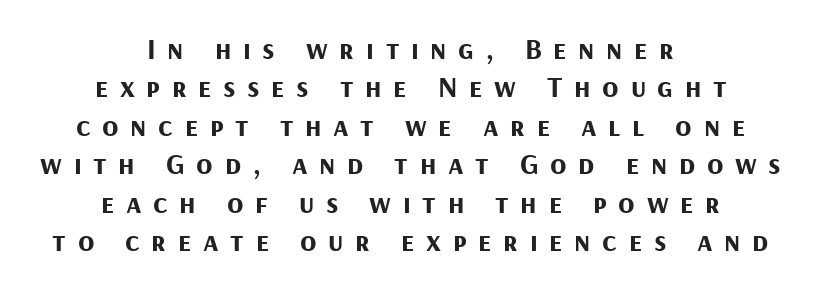
Type without underlining. Summary of vertical rhythm: regular, with standard interline spacing. Every row of glyphs is offset so its center matches the block's center. Proportional: the letters do not fall into vertical columns. Rendered with straight, roman letterforms.
